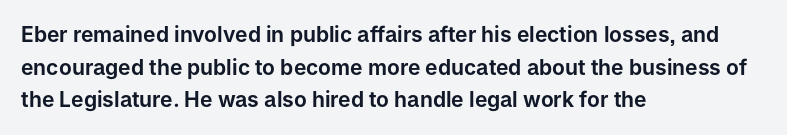
The image shows 21 px text type, upright; set left-aligned, normal line spacing (1.55x), normal letter spacing, not underlined.
